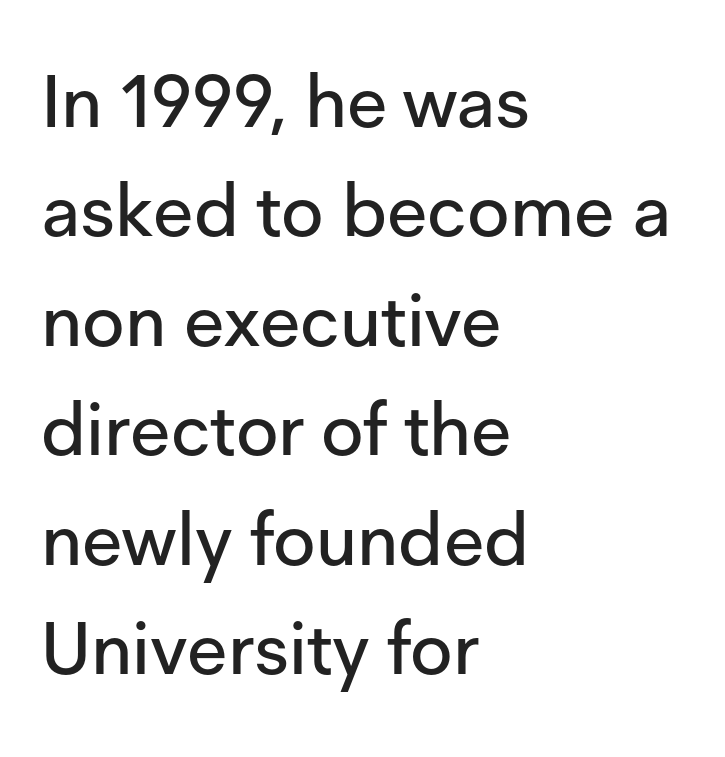
Upright lettering throughout. The words here are not underlined. The characters display no serif detailing; their extremities are plain. Line beginnings align vertically; line endings do not.
